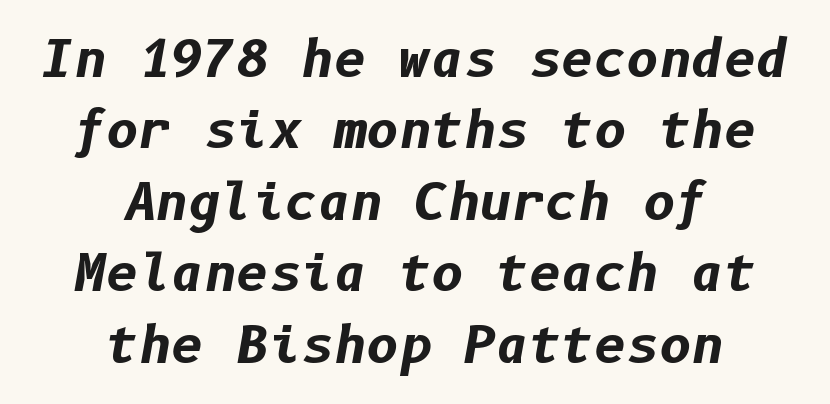
Q: Is the text bold? A: Yes.
Q: Is the text italic (slanted)? A: Yes, it leans right by about 10 degrees.
Q: Is the text underlined? A: No.
Q: How is the paragraph aligned? A: Centered.
Q: Is the spacing between letters normal or unusually wide? A: Normal.
Q: Is the spacing between lines tight, normal or loose? A: Normal.
Q: Width (condensed, normal, or wide)? A: Normal.
Q: Stroke contrast? A: Low.
Q: x-height? A: Medium.
